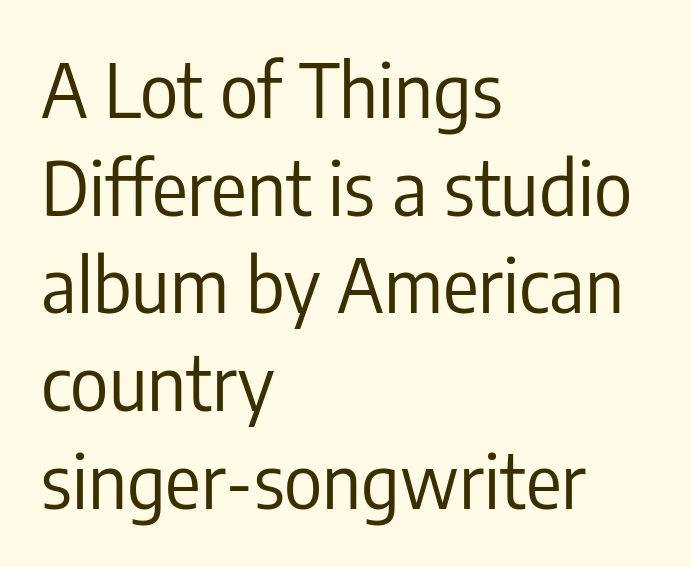
Q: Is the text bold? A: No.
Q: Is the text italic (slanted)? A: No, it is upright.
Q: Is the typeface a serif or a sans-serif typeface? A: Sans-serif.
Q: Is the text underlined? A: No.
Q: How is the paragraph aligned? A: Left-aligned.
Q: Is the spacing between letters normal or unusually wide? A: Normal.
Q: Is the spacing between lines tight, normal or loose? A: Normal.
Q: Width (condensed, normal, or wide)? A: Condensed.
Q: Stroke contrast? A: Low.
Q: x-height? A: Medium.
Q: Monospaced? A: No.
